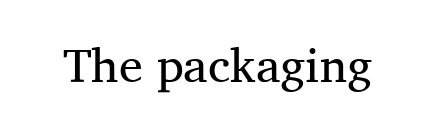
Check the space under the baseline: it is left empty. Do the letters lean? They stand straight. This sample uses plain, unmodified letter spacing. The type family on display is of the serif kind.
